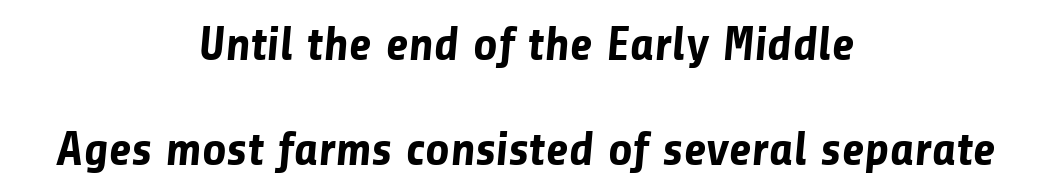
{"serif": "no", "bold": "yes", "weight": "bold", "width": "normal", "stroke_contrast": "low", "x_height": "medium", "monospaced": "no", "underline": "no", "align": "center", "line_spacing": "loose", "line_spacing_ratio": 2.19, "letter_spacing": "normal", "letter_spacing_em": 0.0, "glyph_px": 48}
